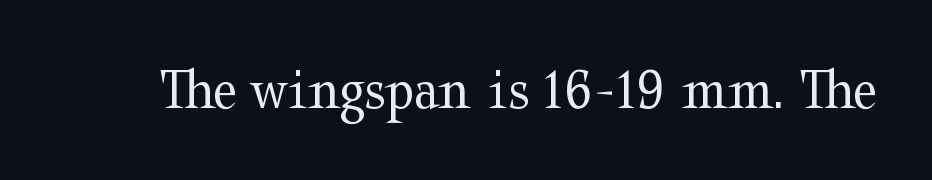
The image shows 61 px regular-weight, wide serif type, upright; set normal letter spacing, not underlined; medium stroke contrast and a medium x-height.
